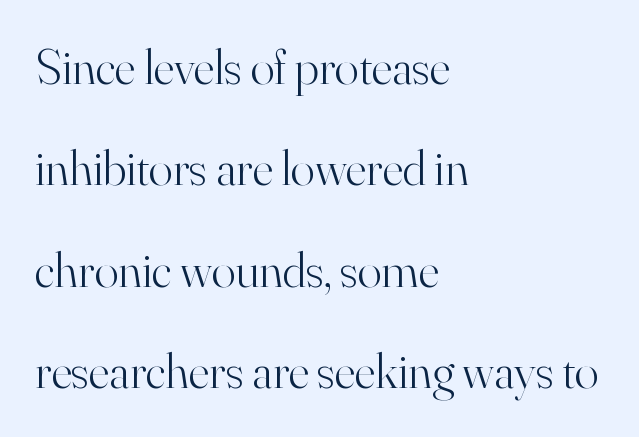
{"serif": "yes", "italic": "no", "bold": "no", "weight": "light", "width": "normal", "stroke_contrast": "high", "x_height": "small", "monospaced": "no", "underline": "no", "align": "left", "line_spacing": "loose", "line_spacing_ratio": 2.03, "letter_spacing": "normal", "letter_spacing_em": 0.0, "glyph_px": 50}
